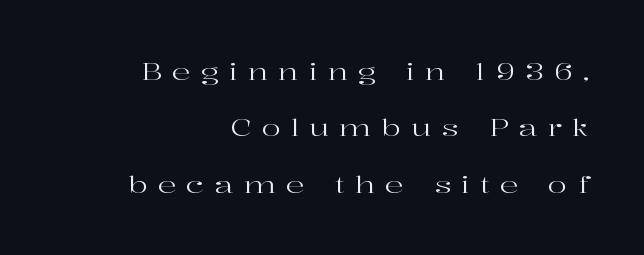
The image shows 23 px text type, upright; set right-aligned, loose line spacing (2.45x), unusually wide letter spacing (+0.44 em), not underlined.
